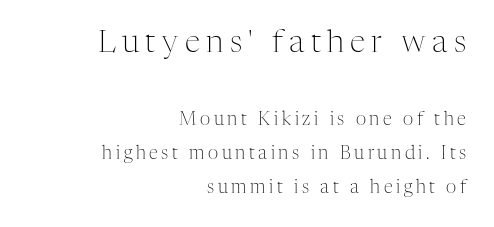
The image shows 31 px light serif type, upright; set right-aligned, line spacing 1.89x, unusually wide letter spacing (+0.2 em), not underlined; the first (top) block is 1.72x larger; medium stroke contrast and a medium x-height.
